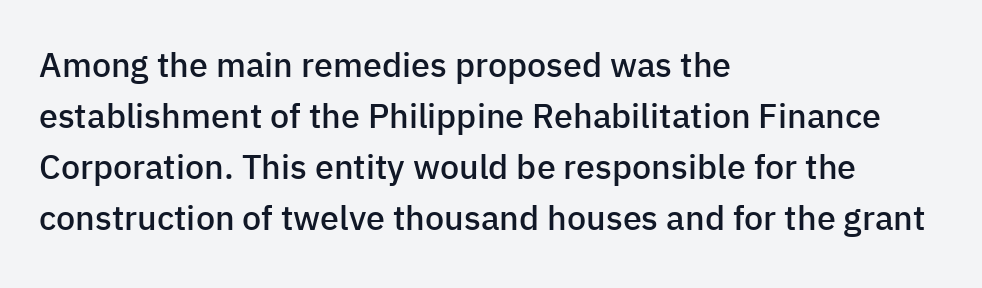
Q: Is the text bold? A: Semi-bold.
Q: Is the text italic (slanted)? A: No, it is upright.
Q: Is the typeface a serif or a sans-serif typeface? A: Sans-serif.
Q: Is the text underlined? A: No.
Q: How is the paragraph aligned? A: Left-aligned.
Q: Is the spacing between letters normal or unusually wide? A: Normal.
Q: Is the spacing between lines tight, normal or loose? A: Normal.
Q: Width (condensed, normal, or wide)? A: Normal.
Q: Stroke contrast? A: Low.
Q: x-height? A: Medium.
Q: Monospaced? A: No.
